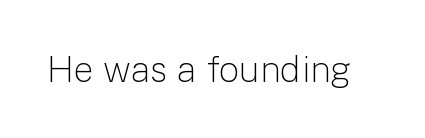
Each letter's strokes conclude bluntly, with no projecting serifs. Does the lettering tilt? It doesn't — this is upright. These lines are rendered in a variable-pitch font. The space directly below the letters is spotless.
